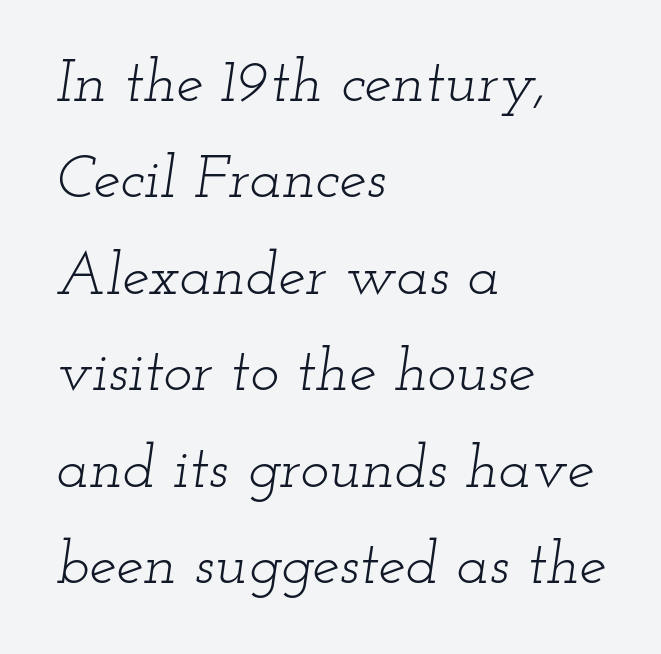
The image shows 61 px light, wide serif type, italic (leaning right); set left-aligned, normal line spacing (1.58x), normal letter spacing, not underlined; low stroke contrast and a small x-height.
